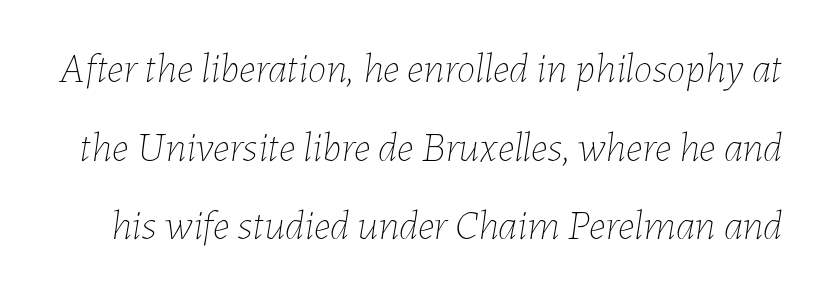
Heft: none added — not bold. Tall strokes in this sample are angled rather than plumb. Varying glyph widths throughout — classic text-font behaviour. Caption: standard tracking, unaltered. The zone under the glyphs is completely vacant.
